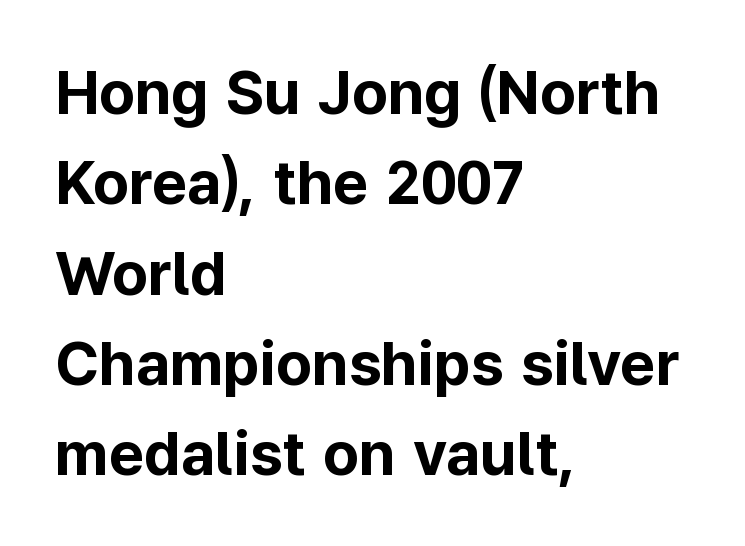
The image shows 61 px bold sans-serif type, upright; set left-aligned, normal line spacing (1.48x), normal letter spacing, not underlined; low stroke contrast and a medium x-height.
